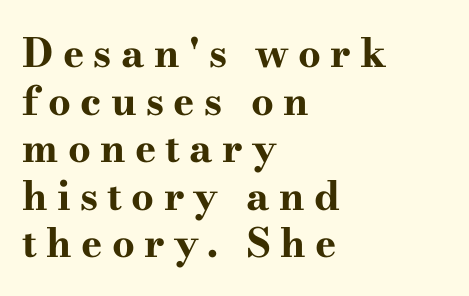
The image shows 40 px bold, wide serif type, upright; set left-aligned, line spacing 1.19x, unusually wide letter spacing (+0.23 em), not underlined; high stroke contrast and a small x-height.
